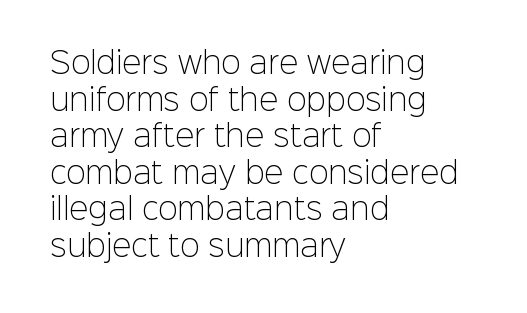
The image shows 29 px light sans-serif type, upright; set left-aligned, normal line spacing (1.26x), normal letter spacing, not underlined; low stroke contrast and a medium x-height.
